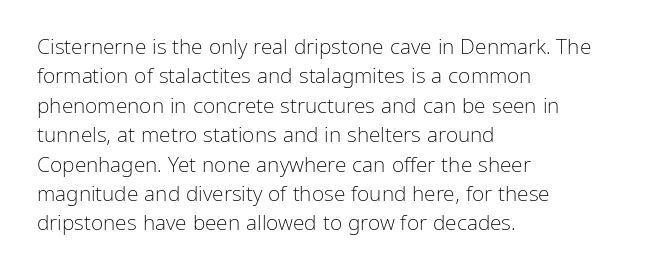
{"italic": "no", "bold": "no", "underline": "no", "align": "left", "line_spacing": "normal", "line_spacing_ratio": 1.4, "letter_spacing": "normal", "letter_spacing_em": 0.0, "glyph_px": 21}
